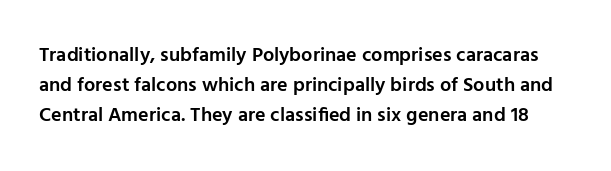
A bit beefed up — I'd call it semibold rather than bold. How are the letters spaced? Ordinarily, with no added tracking. The rendering uses a moderate line-height, typical for paragraphs. Honestly, there is no underline to notice here at all. You can tell it's not italic because the verticals are truly vertical.
